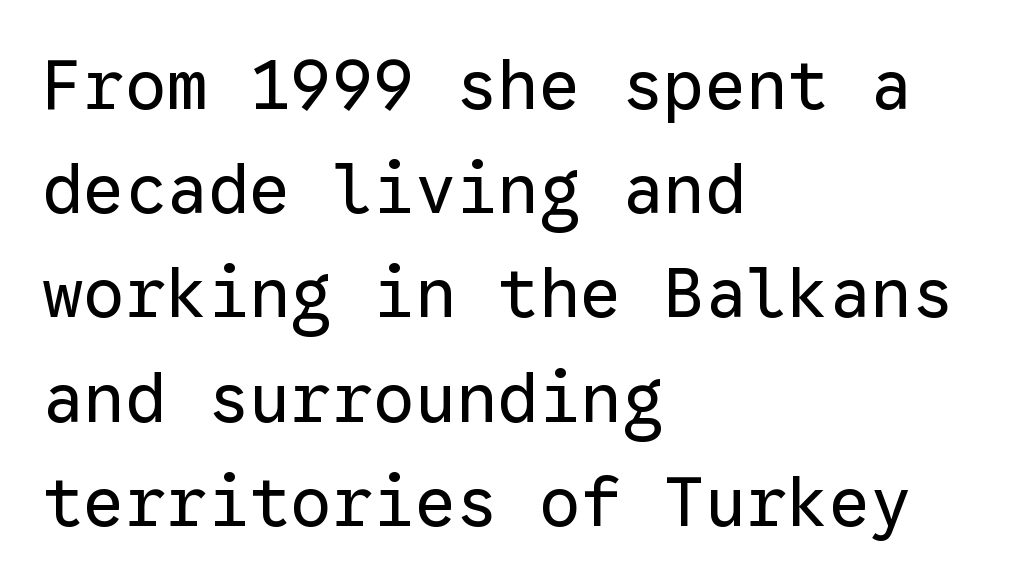
Q: Is the text bold? A: No.
Q: Is the text italic (slanted)? A: No, it is upright.
Q: Is the typeface a serif or a sans-serif typeface? A: Sans-serif.
Q: Is the text underlined? A: No.
Q: How is the paragraph aligned? A: Left-aligned.
Q: Is the spacing between letters normal or unusually wide? A: Normal.
Q: Is the spacing between lines tight, normal or loose? A: Normal.
Q: Width (condensed, normal, or wide)? A: Normal.
Q: Stroke contrast? A: Low.
Q: x-height? A: Medium.
Q: Monospaced? A: Yes.
